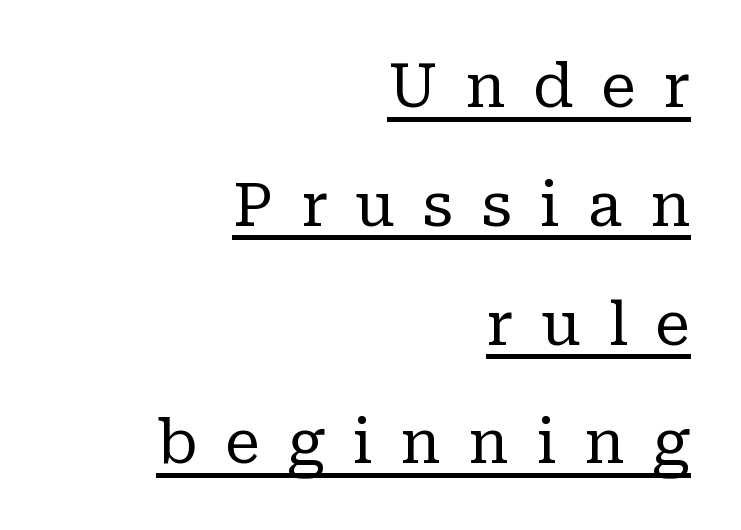
The paragraph has a hard right edge and a soft left edge. In designer terms, the underline attribute is active on this setting. Reading down the column, the eye jumps a long way to each next line. These lines are rendered in a variable-pitch font.
